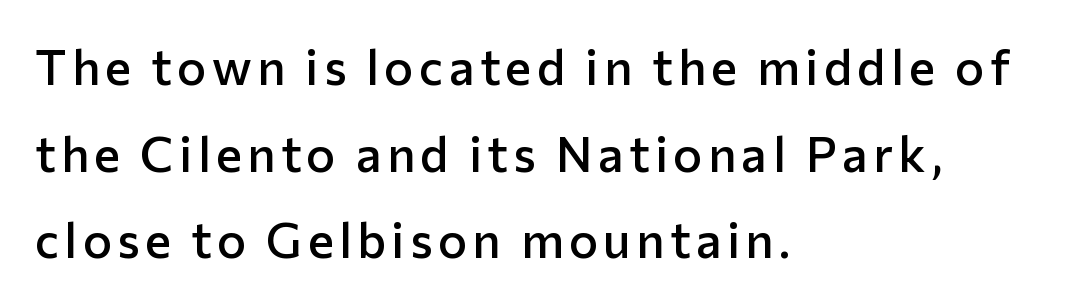
The image shows 49 px semibold sans-serif type, upright; set left-aligned, line spacing 1.77x, not underlined; low stroke contrast and a medium x-height.
